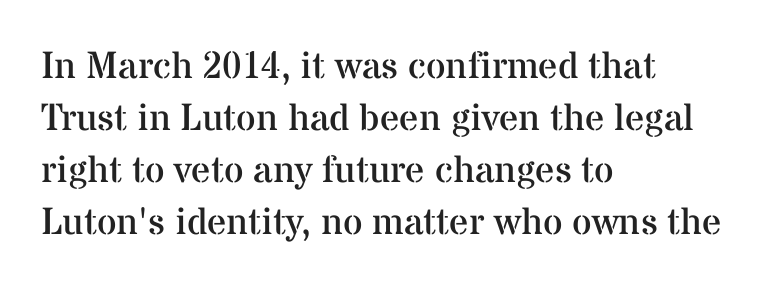
{"serif": "yes", "italic": "no", "bold": "no", "weight": "regular", "width": "normal", "stroke_contrast": "medium", "x_height": "medium", "monospaced": "no", "underline": "no", "align": "left", "line_spacing": "normal", "line_spacing_ratio": 1.37, "letter_spacing": "normal", "letter_spacing_em": 0.0, "glyph_px": 38}
